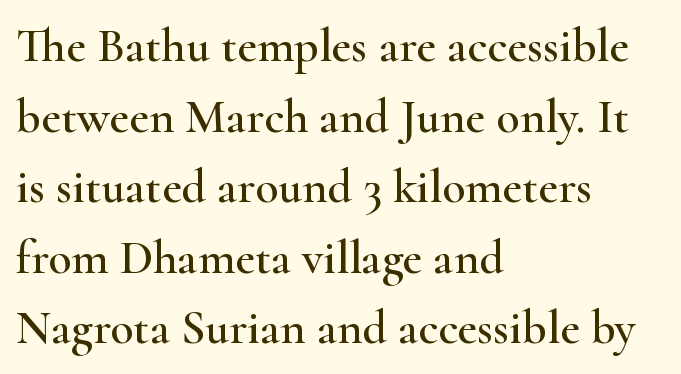
The image shows 48 px wide serif type, upright; set left-aligned, normal line spacing (1.47x), normal letter spacing, not underlined; high stroke contrast and a small x-height.
